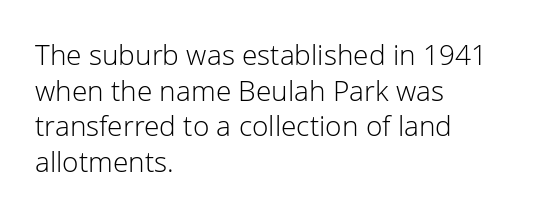
{"serif": "no", "italic": "no", "bold": "no", "weight": "light", "width": "normal", "stroke_contrast": "low", "x_height": "medium", "monospaced": "no", "underline": "no", "align": "left", "line_spacing": "normal", "line_spacing_ratio": 1.27, "letter_spacing": "normal", "letter_spacing_em": 0.0, "glyph_px": 28}
